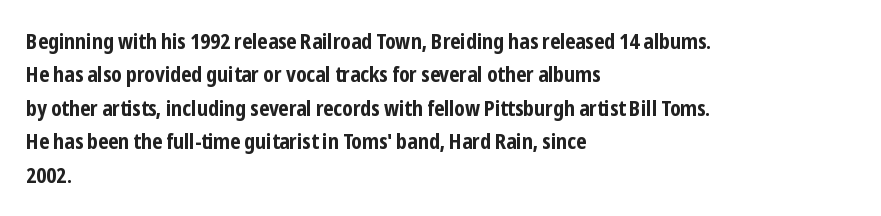
{"italic": "no", "bold": "yes", "underline": "no", "align": "left", "line_spacing": "normal", "line_spacing_ratio": 1.59, "letter_spacing": "normal", "letter_spacing_em": 0.0, "glyph_px": 21}
